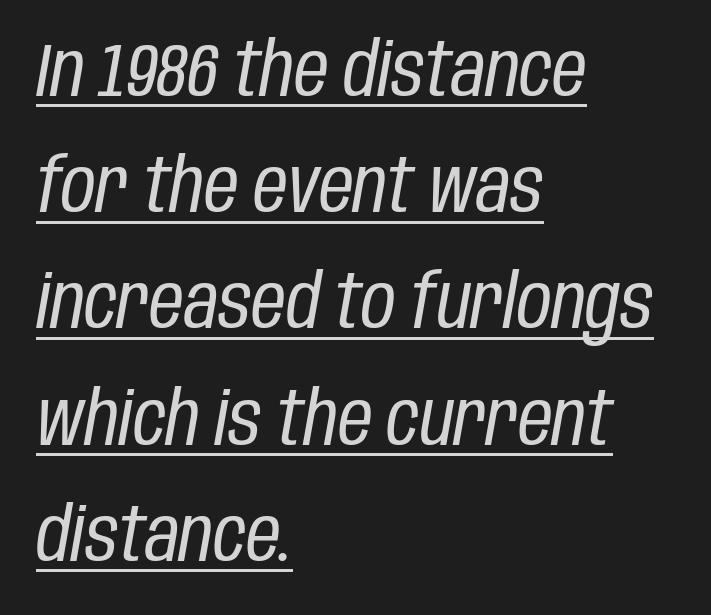
{"italic": "yes", "lean": "right", "slant_degrees": 10, "bold": "no", "weight": "regular", "width": "condensed", "stroke_contrast": "low", "x_height": "large", "monospaced": "no", "underline": "yes", "align": "left", "line_spacing": "normal", "line_spacing_ratio": 1.55, "letter_spacing": "normal", "letter_spacing_em": 0.0, "glyph_px": 75}
